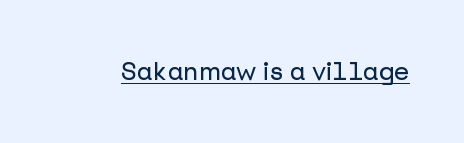
The image shows 25 px text type, upright; set normal letter spacing, underlined.
